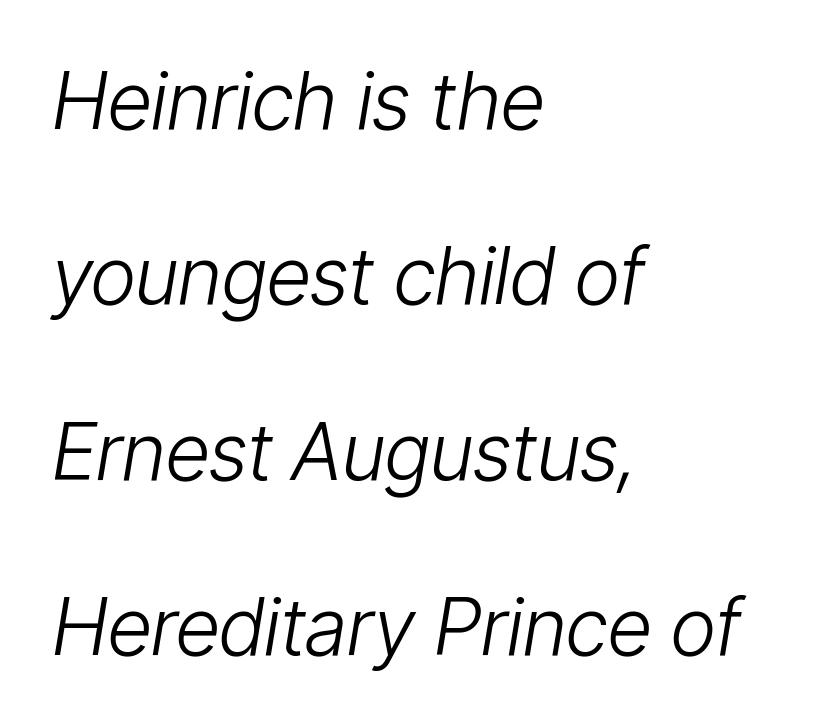
The image shows 79 px light, condensed type, italic (leaning right); set left-aligned, loose line spacing (2.22x), normal letter spacing, not underlined; low stroke contrast and a medium x-height.
